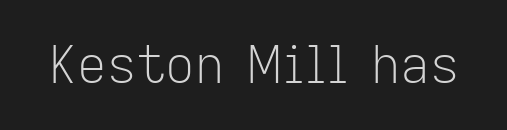
Underline: absent. Nothing heavy about these letters — not bold at all. The letters sit at their default tracking, neither squeezed nor spread. Looks like regular typesetting: each glyph gets only the width it needs. The lettering holds an erect, upright posture throughout.
